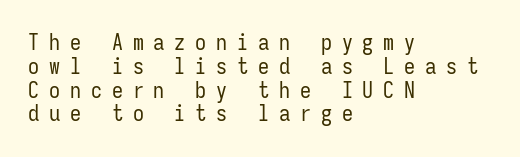
Q: Is the text bold? A: No.
Q: Is the text italic (slanted)? A: No, it is upright.
Q: Is the text underlined? A: No.
Q: How is the paragraph aligned? A: Left-aligned.
Q: Is the spacing between letters normal or unusually wide? A: Unusually wide.
Q: Is the spacing between lines tight, normal or loose? A: Tight.
